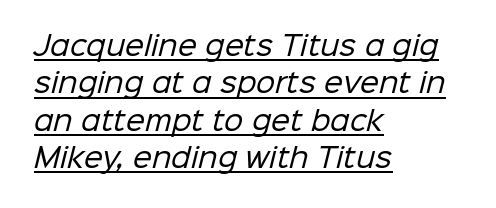
Q: Is the text bold? A: No.
Q: Is the text underlined? A: Yes.
Q: How is the paragraph aligned? A: Left-aligned.
Q: Is the spacing between letters normal or unusually wide? A: Normal.
Q: Is the spacing between lines tight, normal or loose? A: Normal.
